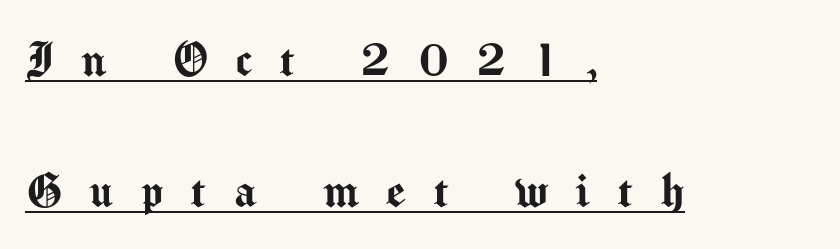
The image shows 55 px sans-serif type, upright; set left-aligned, loose line spacing (2.39x), unusually wide letter spacing (+0.5 em), underlined; medium stroke contrast and a medium x-height.
